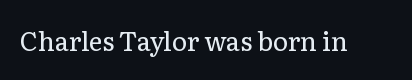
A roman cut, with each character standing at attention. Decoration check: the copy has no underline. The gaps between neighbouring characters are ordinary and unremarkable. Bold? No — there's no thickening of the strokes.
